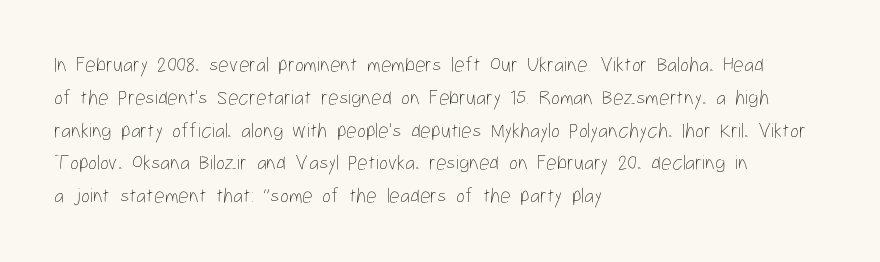
Q: Is the text bold? A: No.
Q: Is the text italic (slanted)? A: No, it is upright.
Q: Is the text underlined? A: No.
Q: How is the paragraph aligned? A: Left-aligned.
Q: Is the spacing between letters normal or unusually wide? A: Normal.
Q: Is the spacing between lines tight, normal or loose? A: Normal.
